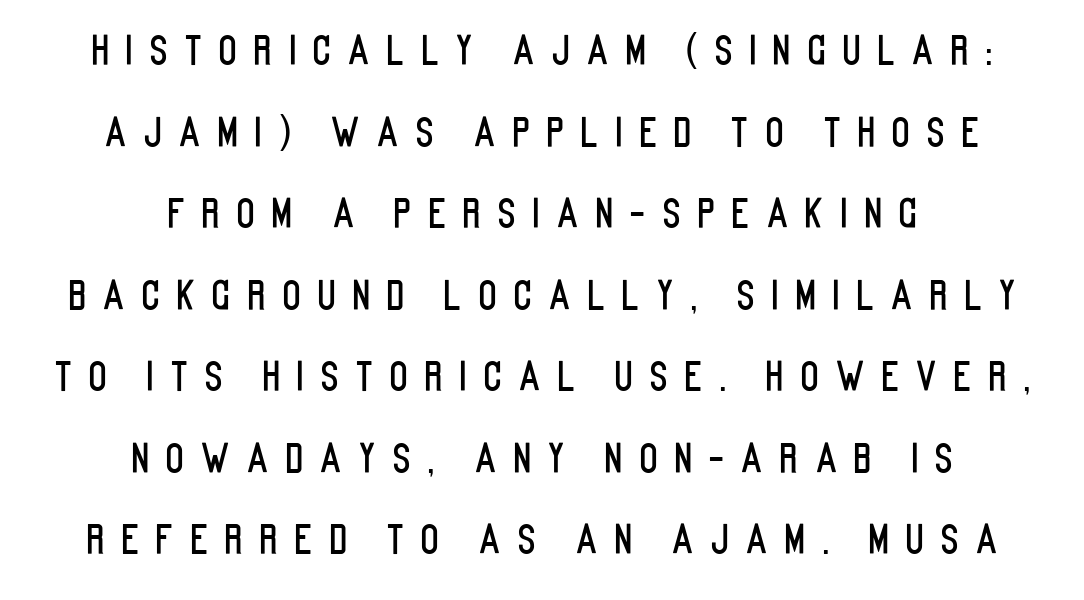
Q: Is the text italic (slanted)? A: No, it is upright.
Q: Is the typeface a serif or a sans-serif typeface? A: Sans-serif.
Q: Is the text underlined? A: No.
Q: How is the paragraph aligned? A: Centered.
Q: Is the spacing between letters normal or unusually wide? A: Unusually wide.
Q: Is the spacing between lines tight, normal or loose? A: Loose.
Q: Width (condensed, normal, or wide)? A: Condensed.
Q: Stroke contrast? A: Low.
Q: x-height? A: Large.
Q: Monospaced? A: No.
